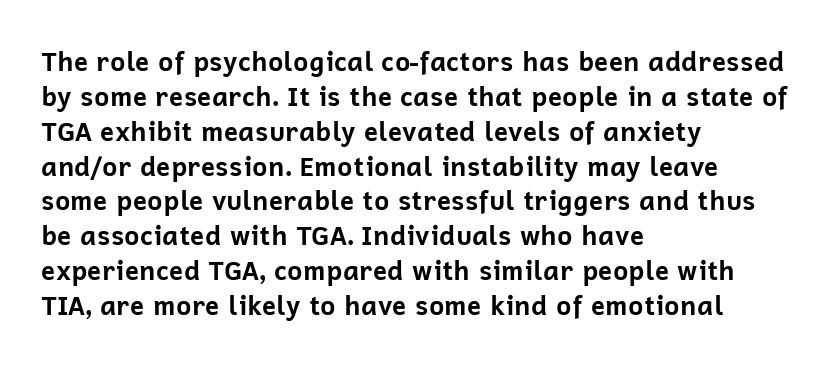
Q: Is the text bold? A: Yes.
Q: Is the text italic (slanted)? A: No, it is upright.
Q: Is the text underlined? A: No.
Q: How is the paragraph aligned? A: Left-aligned.
Q: Is the spacing between letters normal or unusually wide? A: Normal.
Q: Is the spacing between lines tight, normal or loose? A: Normal.
